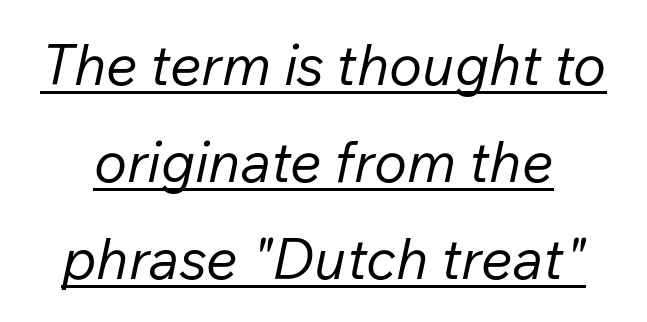
Q: Is the text bold? A: No.
Q: Is the text italic (slanted)? A: Yes, it leans right by about 12 degrees.
Q: Is the text underlined? A: Yes.
Q: Is the spacing between letters normal or unusually wide? A: Normal.
Q: Width (condensed, normal, or wide)? A: Normal.
Q: Stroke contrast? A: Low.
Q: x-height? A: Medium.
Q: Monospaced? A: No.
